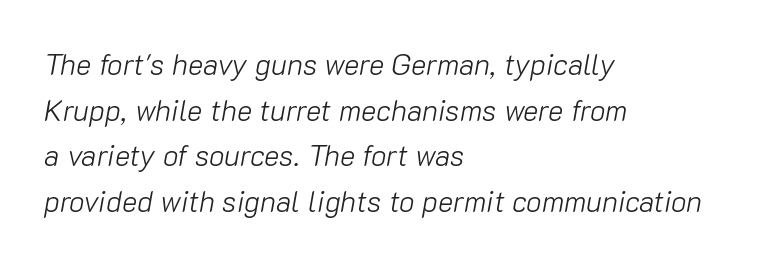
The image shows 29 px light type, italic (leaning right); set left-aligned, normal line spacing (1.57x), normal letter spacing, not underlined; low stroke contrast and a medium x-height.
